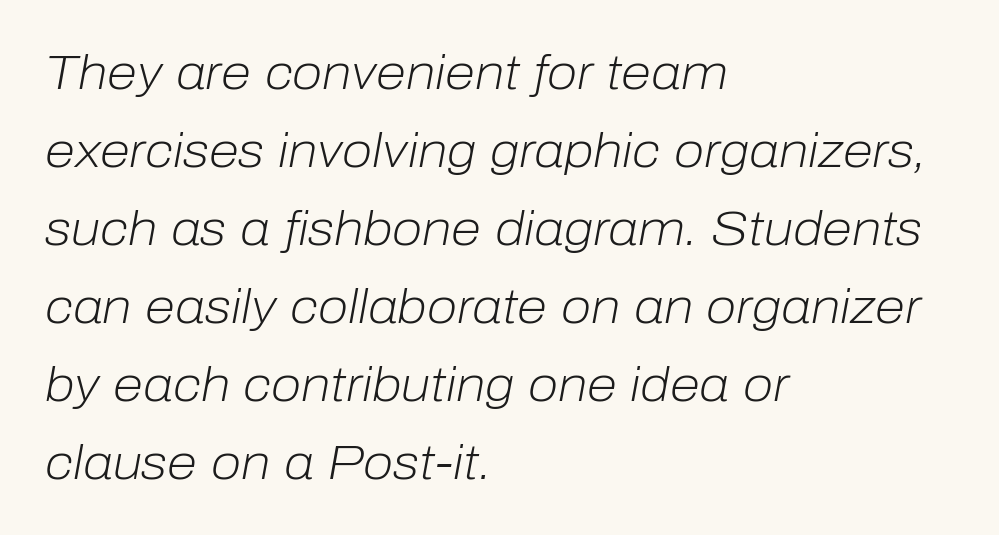
Q: Is the text bold? A: No.
Q: Is the text italic (slanted)? A: Yes, it leans right by about 10 degrees.
Q: Is the text underlined? A: No.
Q: How is the paragraph aligned? A: Left-aligned.
Q: Is the spacing between letters normal or unusually wide? A: Normal.
Q: Is the spacing between lines tight, normal or loose? A: Normal.
Q: Width (condensed, normal, or wide)? A: Normal.
Q: Stroke contrast? A: Low.
Q: x-height? A: Medium.
Q: Monospaced? A: No.
